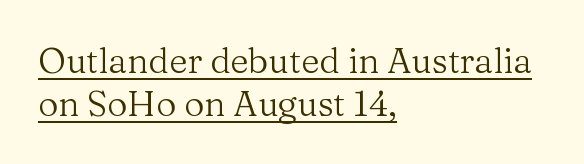
Check the space under the baseline: a stroke is drawn there. This is the regular roman posture of the typeface. Character widths vary here, with narrow letters taking less room than wide ones. Compared with typical body copy, the letter spacing here is the same.
